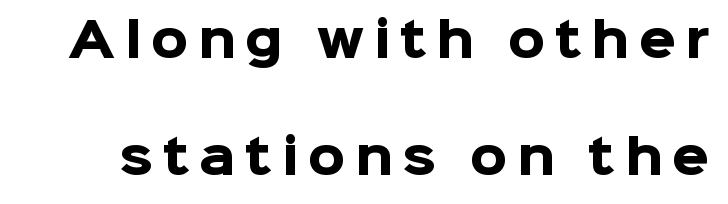
{"serif": "no", "italic": "no", "bold": "yes", "weight": "heavy", "width": "normal", "stroke_contrast": "low", "x_height": "medium", "monospaced": "no", "underline": "no", "line_spacing": "loose", "line_spacing_ratio": 2.49, "letter_spacing": "wide", "letter_spacing_em": 0.21, "glyph_px": 47}
